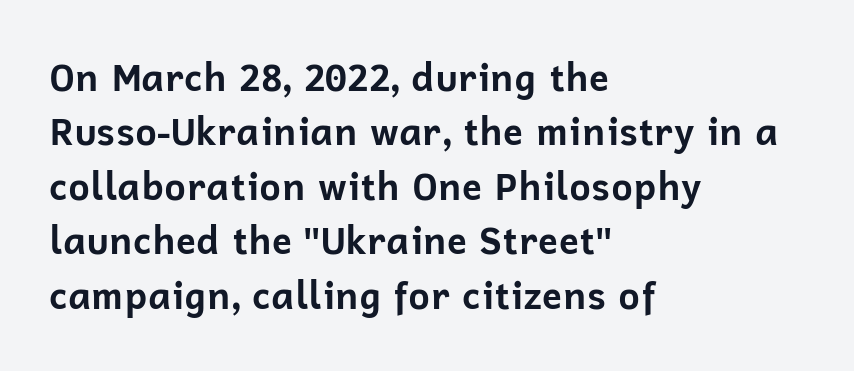
{"serif": "no", "italic": "no", "bold": "yes", "weight": "bold", "width": "normal", "stroke_contrast": "low", "x_height": "medium", "monospaced": "no", "underline": "no", "align": "left", "line_spacing": "normal", "line_spacing_ratio": 1.47, "letter_spacing": "normal", "letter_spacing_em": 0.0, "glyph_px": 37}
